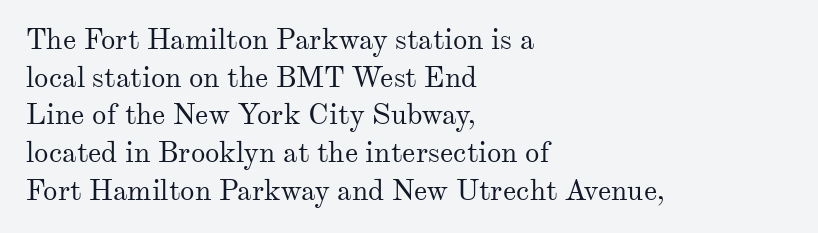
Students, note that the glyphs here touch the page at normal intervals. Yep, those are serifs on the letters. The passage shown is typed in a proportional face where columns would drift. The typeface has the unassuming heft of standard copy or less.
